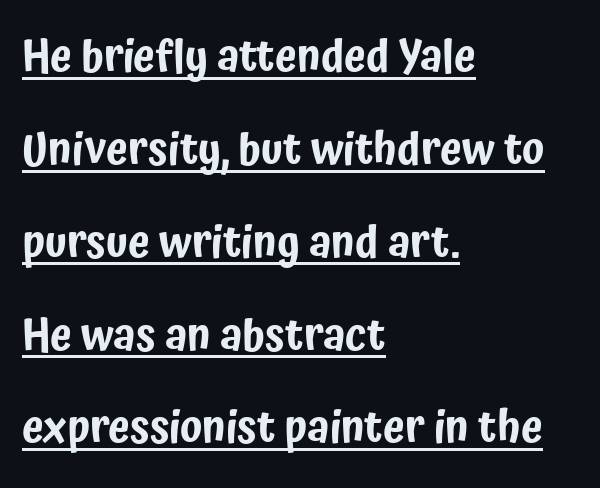
The image shows 44 px condensed sans-serif type, upright; set left-aligned, loose line spacing (2.11x), normal letter spacing, underlined; low stroke contrast and a medium x-height.
